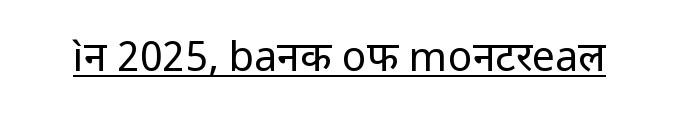
The image shows 41 px regular-weight sans-serif type, upright; set normal letter spacing, underlined; low stroke contrast and a medium x-height.
